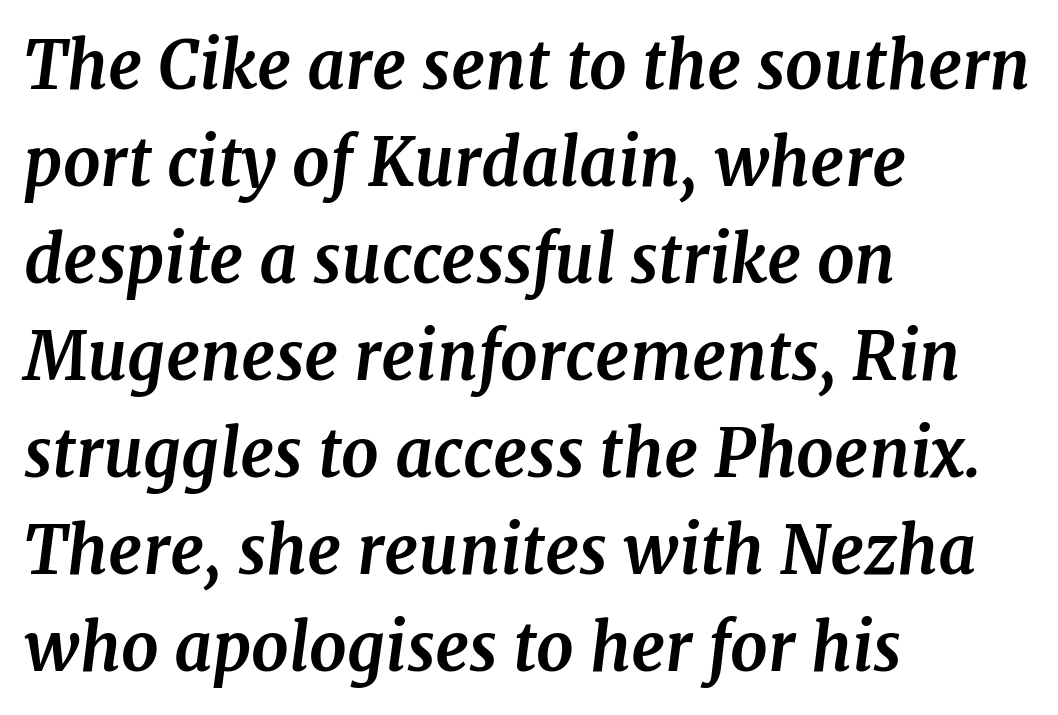
The face used here is proportionally spaced, like ordinary book or web type. The compositor pushed each line to the left boundary. Look at the bottom of the vertical strokes: they flare into serifs here. The rendering uses a bold face; every stroke is thick and dark. Observe the lean: these are italic letterforms. Rows of type keep a routine distance in the vertical direction.
